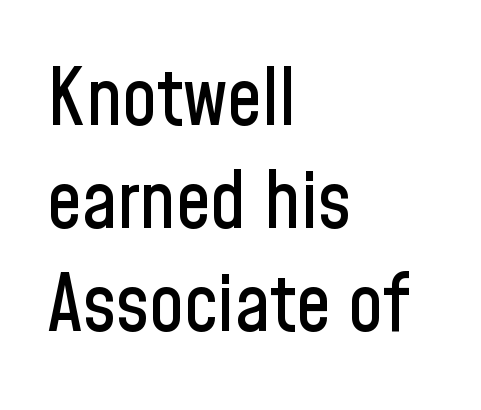
The font family rendered here belongs to the sans-serif group. In terms of leading, this rendering sits right in the middle. Look at the tracking — it's just the regular setting, nothing added. Words float on clear page, feet unadorned.
